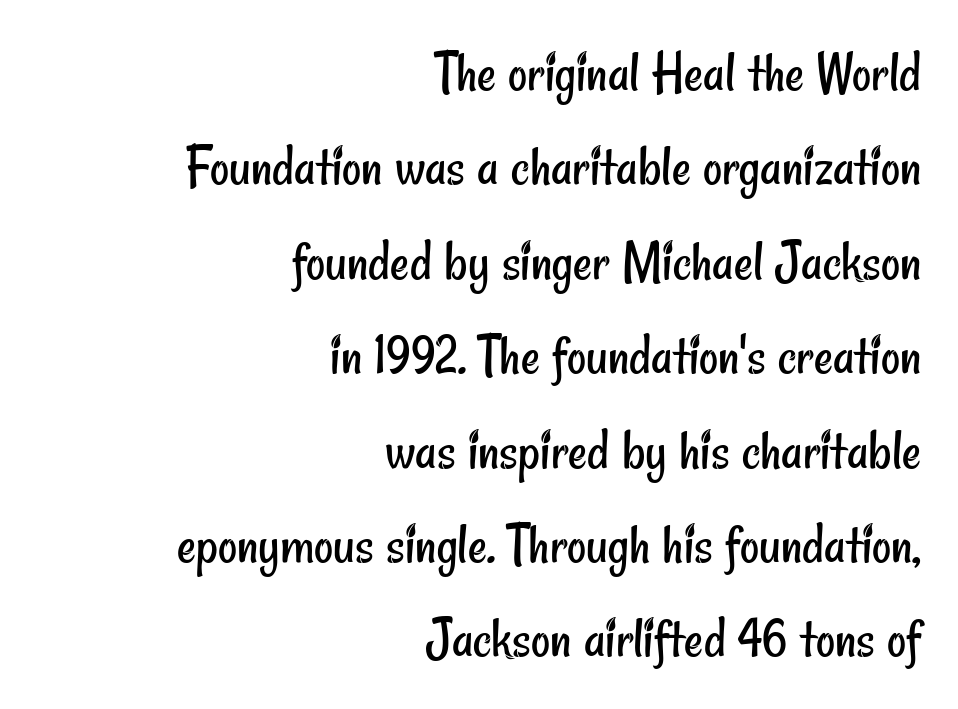
No word sits above an underline. Heft: none added — not bold. Horizontally, the lines are justified to the trailing edge only. Is this a fixed-width face? No — the glyphs have proportional, varying widths. Is this a sans? Yes — the strokes have no serifs. One glance says typical: line gaps are just what's usual.
